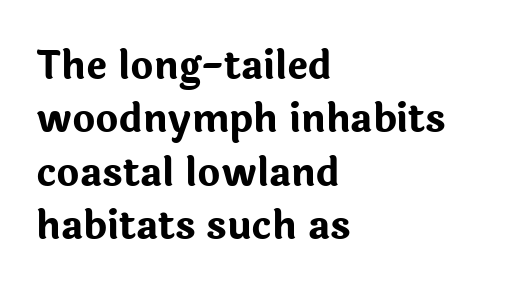
Q: Is the text bold? A: Yes.
Q: Is the text italic (slanted)? A: No, it is upright.
Q: Is the typeface a serif or a sans-serif typeface? A: Sans-serif.
Q: Is the text underlined? A: No.
Q: How is the paragraph aligned? A: Left-aligned.
Q: Is the spacing between letters normal or unusually wide? A: Normal.
Q: Is the spacing between lines tight, normal or loose? A: Normal.
Q: Width (condensed, normal, or wide)? A: Normal.
Q: Stroke contrast? A: Low.
Q: x-height? A: Medium.
Q: Monospaced? A: No.
